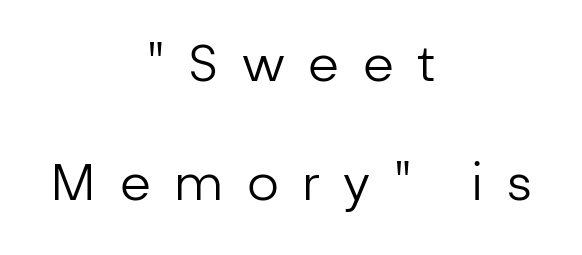
Examine the stroke ends and you'll find no serifs. Is this a fixed-width face? No — the glyphs have proportional, varying widths. The font's upright variant was chosen for this text. Reading down the column, the eye jumps a long way to each next line.
